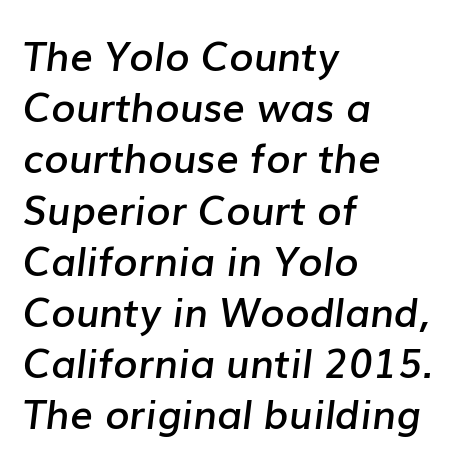
Q: Is the text bold? A: Semi-bold.
Q: Is the text italic (slanted)? A: Yes, it leans right by about 7 degrees.
Q: Is the text underlined? A: No.
Q: How is the paragraph aligned? A: Left-aligned.
Q: Is the spacing between letters normal or unusually wide? A: Normal.
Q: Is the spacing between lines tight, normal or loose? A: Normal.
Q: Width (condensed, normal, or wide)? A: Normal.
Q: Stroke contrast? A: Low.
Q: x-height? A: Medium.
Q: Monospaced? A: No.
